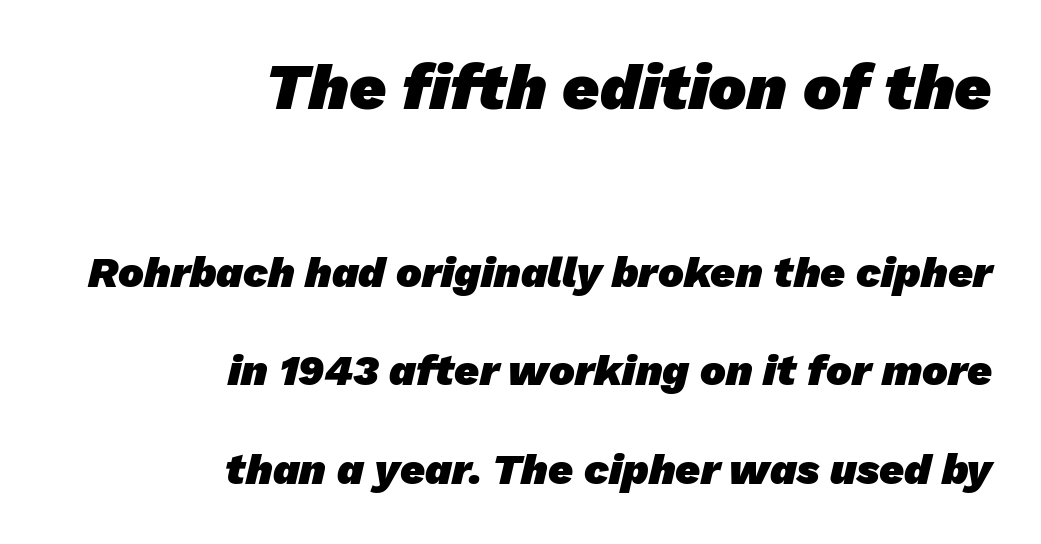
Character size in the leading block exceeds that of the trailing block. Does extra space separate the letters? No, they use regular spacing. The letters carry no serifs — their stems end cleanly without finishing strokes. Notice how thick the strokes are: this is what a full bold looks like.
